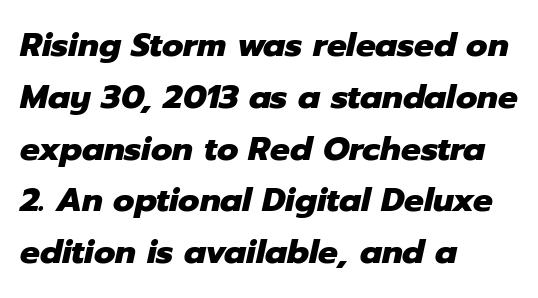
{"italic": "yes", "lean": "right", "slant_degrees": 12, "bold": "yes", "weight": "heavy", "width": "normal", "stroke_contrast": "low", "x_height": "medium", "monospaced": "no", "underline": "no", "align": "left", "line_spacing": "normal", "line_spacing_ratio": 1.57, "letter_spacing": "normal", "letter_spacing_em": 0.0, "glyph_px": 33}
